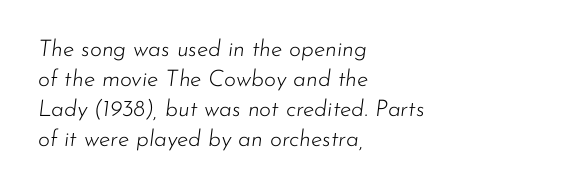
This rendering features lettering with no underline. Is the block centered? No — it sits flush against the left margin. Observe the ordinary spacing: letters are neighbours, not strangers. This is oblique type, the kind used for emphasis or titles. Compared with typical paragraphs, the rows here are spaced about the same.
